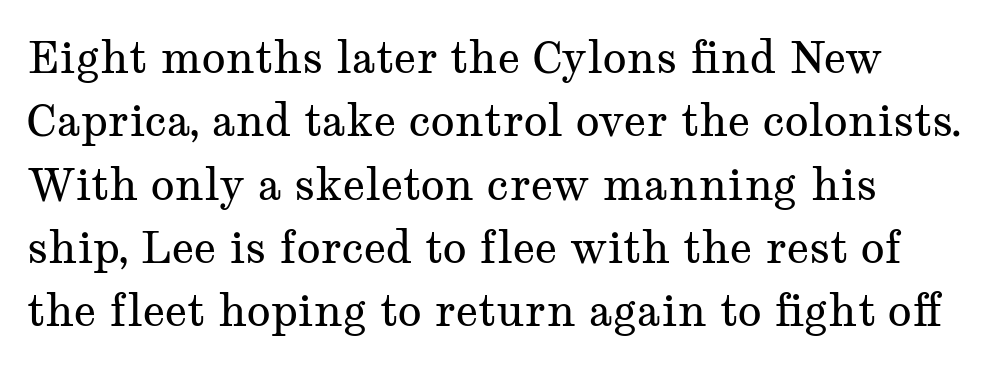
You could call the tracking neutral — neither tight nor loose. Is there much room between lines? A standard amount, neither cramped nor airy. The strokes carry an ordinary text weight at most. Underline: absent. The face used here is seriffed, in the tradition of book romans. A typesetter would call this proportional, since set widths differ per character.
